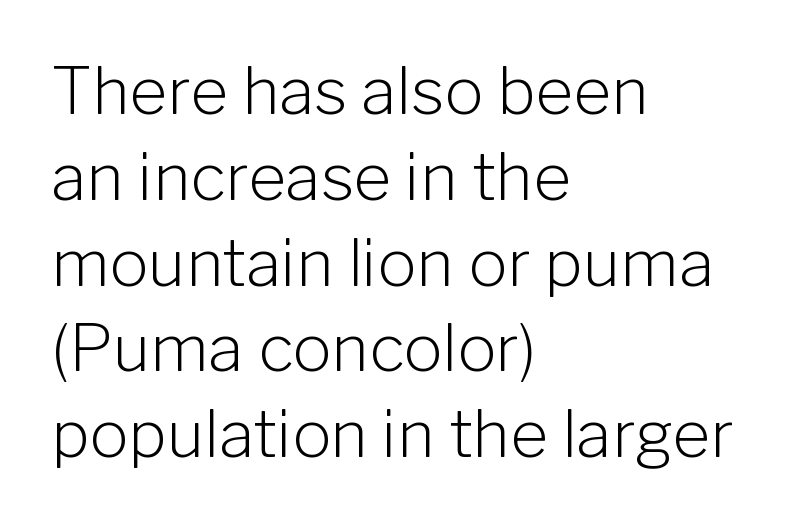
Regular leading. Quick note: not italic, upright. Here the glyphs are tracked normally, forming tight word shapes. Unlike a traditional serif, this face leaves its strokes unadorned. Compared with a typical body face, this is equally light or lighter still. The typesetter chose a ragged-right arrangement here.
